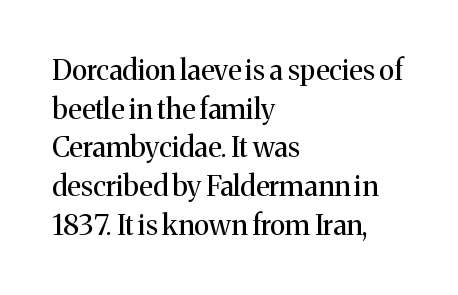
The image shows 28 px regular-weight serif type, upright; set left-aligned, normal line spacing (1.38x), normal letter spacing, not underlined; medium stroke contrast and a medium x-height.
